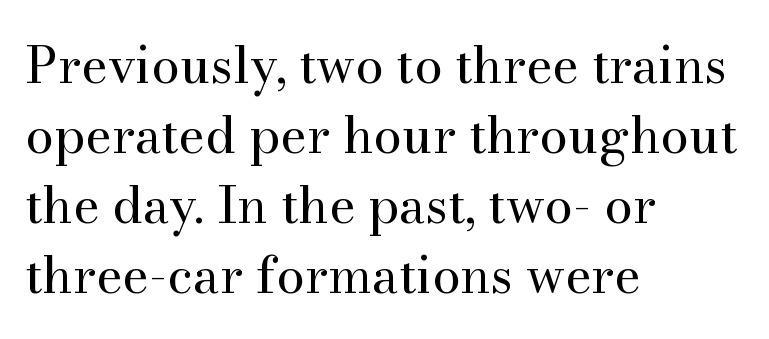
Regarding serifs, this sample has them. The passage shown is not underscored anywhere. Do the characters align in a grid? No, the font is proportional. A quiet, ordinary-to-light weight characterises the typeface. Tracking here is standard; glyphs follow each other at the usual distance. Notice how descenders clear the ascenders below comfortably — that's standard leading.
